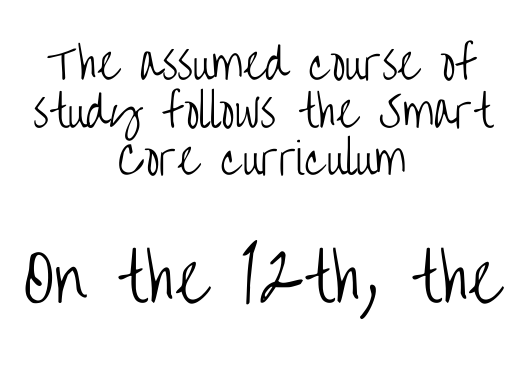
Q: Is the text bold? A: No.
Q: Is the text italic (slanted)? A: No, it is upright.
Q: Is the typeface a serif or a sans-serif typeface? A: Sans-serif.
Q: Is the text underlined? A: No.
Q: How is the paragraph aligned? A: Centered.
Q: Is the spacing between letters normal or unusually wide? A: Normal.
Q: Is the spacing between lines tight, normal or loose? A: Tight.
Q: Which block of text is set in a larger size, the first (top) or the second (bottom)? A: The second (bottom) one.
Q: Width (condensed, normal, or wide)? A: Condensed.
Q: Stroke contrast? A: Low.
Q: x-height? A: Large.
Q: Monospaced? A: No.
